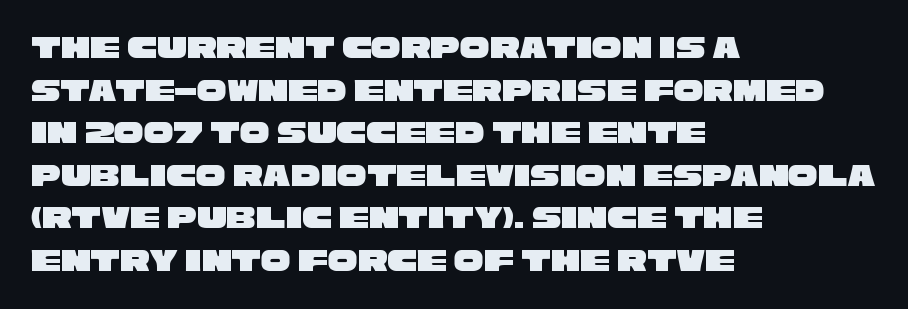
The image shows 33 px wide sans-serif type; set left-aligned, normal line spacing (1.29x), normal letter spacing, not underlined; low stroke contrast and a large x-height.
